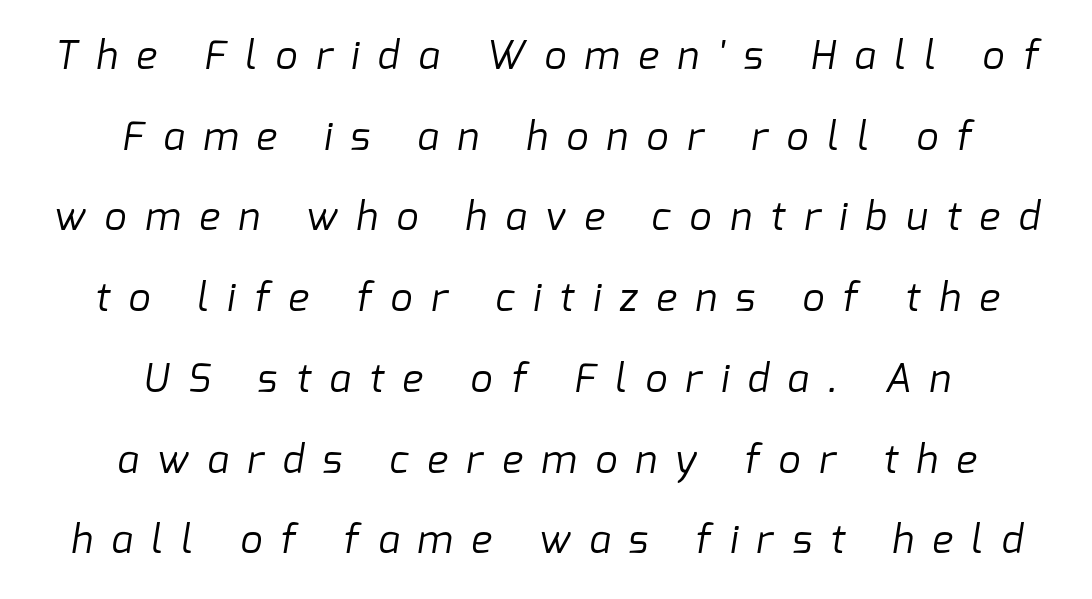
The image shows 39 px regular-weight sans-serif type; set centered, loose line spacing (2.07x), unusually wide letter spacing (+0.48 em), not underlined; low stroke contrast and a medium x-height.
